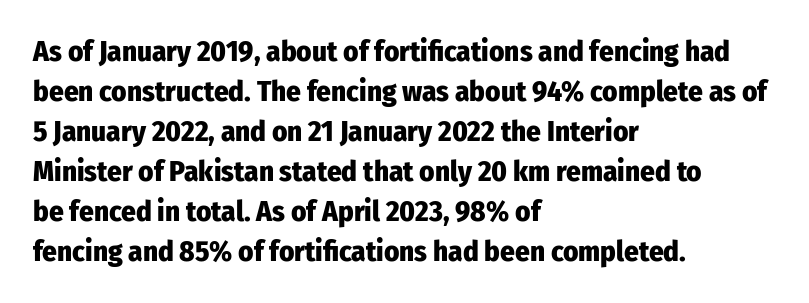
{"serif": "no", "italic": "no", "bold": "yes", "weight": "heavy", "width": "condensed", "stroke_contrast": "low", "x_height": "medium", "monospaced": "no", "underline": "no", "align": "left", "line_spacing": "normal", "line_spacing_ratio": 1.38, "letter_spacing": "normal", "letter_spacing_em": 0.0, "glyph_px": 29}
